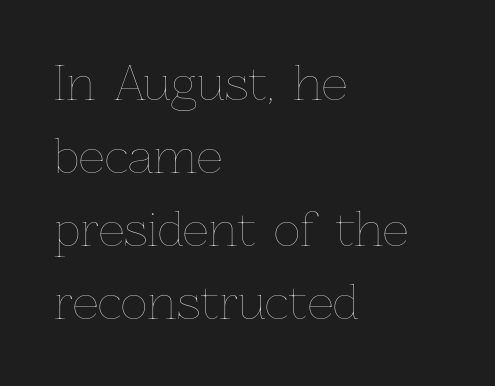
{"italic": "no", "bold": "no", "weight": "thin", "width": "normal", "stroke_contrast": "low", "x_height": "medium", "monospaced": "no", "underline": "no", "align": "left", "line_spacing": "normal", "line_spacing_ratio": 1.59, "letter_spacing": "normal", "letter_spacing_em": 0.0, "glyph_px": 46}
